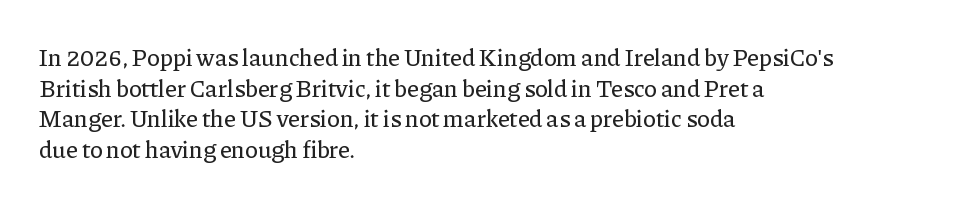
Q: Is the text italic (slanted)? A: No, it is upright.
Q: Is the text underlined? A: No.
Q: How is the paragraph aligned? A: Left-aligned.
Q: Is the spacing between letters normal or unusually wide? A: Normal.
Q: Is the spacing between lines tight, normal or loose? A: Normal.
